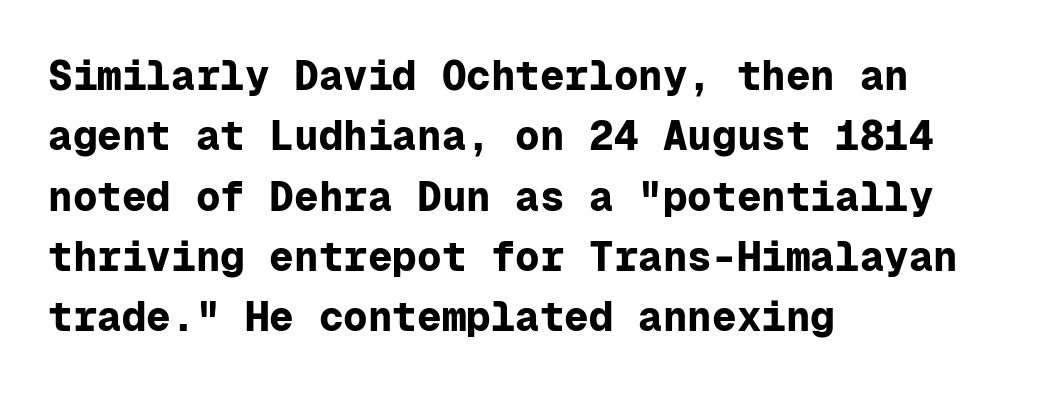
Horizontally, the lines are justified to the leading edge only. Set as a true bold cut, around the 700 mark. Descender tails drop into unmarked territory. Caption: standard tracking, unaltered. The face used here is monospaced, like something from a code editor. Baseline-to-baseline distance is the conventional proportion of letter height.
